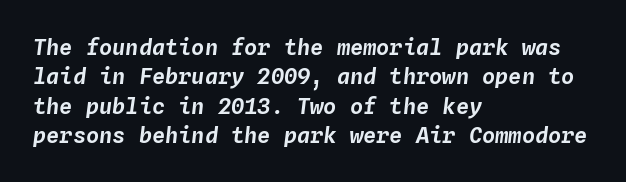
The image shows 22 px text type, italic (leaning right); set left-aligned, normal line spacing (1.33x), normal letter spacing, not underlined.
